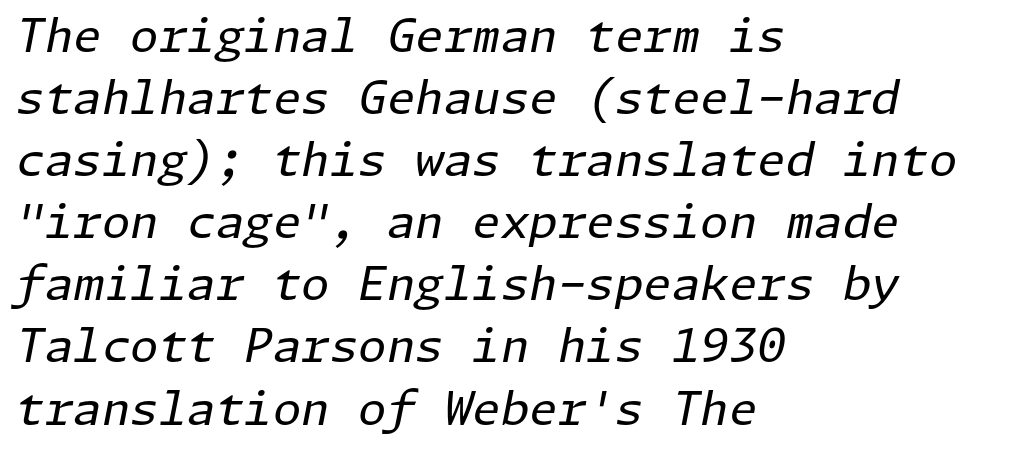
The image shows 46 px regular-weight type, italic (leaning right); set left-aligned, normal line spacing (1.35x), normal letter spacing, not underlined; low stroke contrast and a medium x-height.
